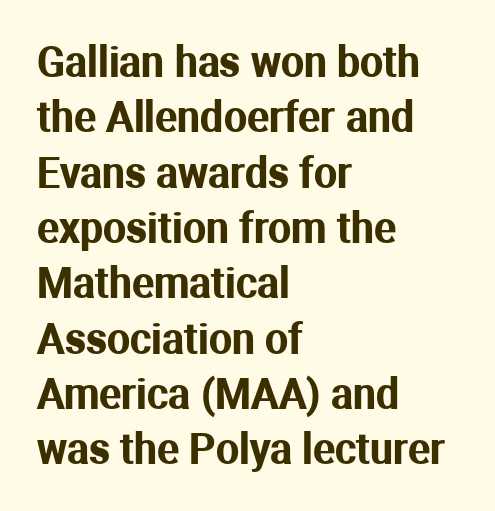
Q: Is the text italic (slanted)? A: No, it is upright.
Q: Is the typeface a serif or a sans-serif typeface? A: Sans-serif.
Q: Is the text underlined? A: No.
Q: How is the paragraph aligned? A: Left-aligned.
Q: Is the spacing between letters normal or unusually wide? A: Normal.
Q: Is the spacing between lines tight, normal or loose? A: Normal.
Q: Width (condensed, normal, or wide)? A: Normal.
Q: Stroke contrast? A: Medium.
Q: x-height? A: Medium.
Q: Monospaced? A: No.
